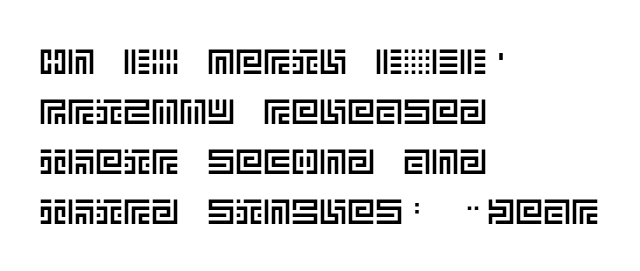
{"italic": "no", "width": "normal", "x_height": "large", "underline": "no", "align": "left", "line_spacing": "normal", "line_spacing_ratio": 1.43, "letter_spacing": "normal", "letter_spacing_em": 0.0, "glyph_px": 35}
